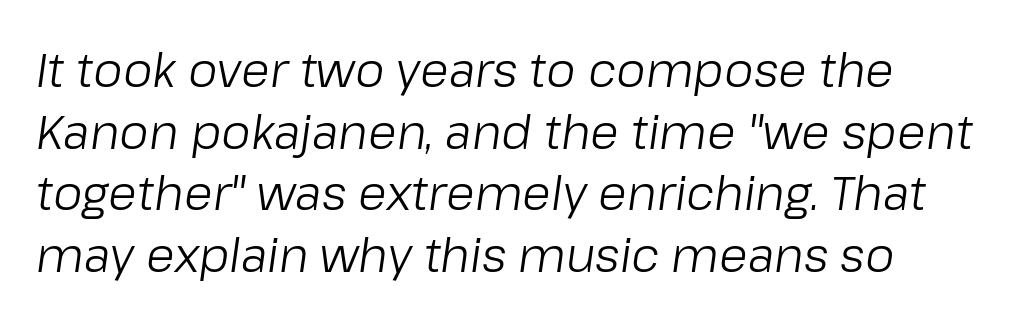
The image shows 47 px light type, italic (leaning right); set normal line spacing (1.31x), normal letter spacing, not underlined; low stroke contrast and a medium x-height.
